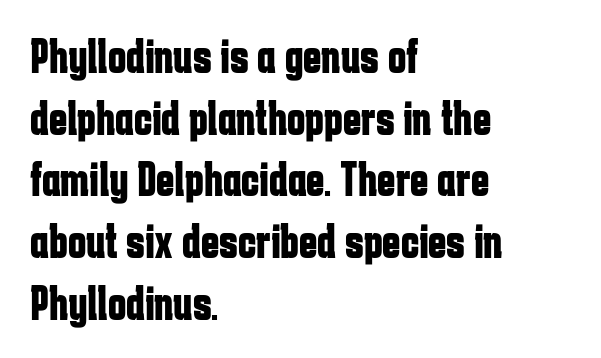
{"serif": "no", "italic": "no", "bold": "yes", "weight": "bold", "width": "condensed", "stroke_contrast": "low", "x_height": "medium", "monospaced": "no", "underline": "no", "align": "left", "line_spacing": "normal", "line_spacing_ratio": 1.26, "letter_spacing": "normal", "letter_spacing_em": 0.0, "glyph_px": 49}
